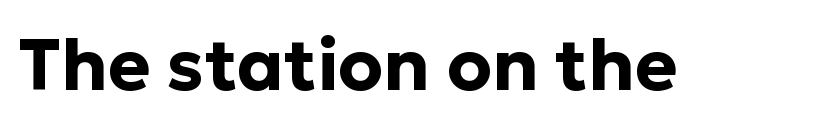
{"serif": "no", "italic": "no", "bold": "yes", "weight": "bold", "width": "normal", "stroke_contrast": "low", "x_height": "medium", "monospaced": "no", "underline": "no", "letter_spacing": "normal", "letter_spacing_em": 0.0, "glyph_px": 72}
